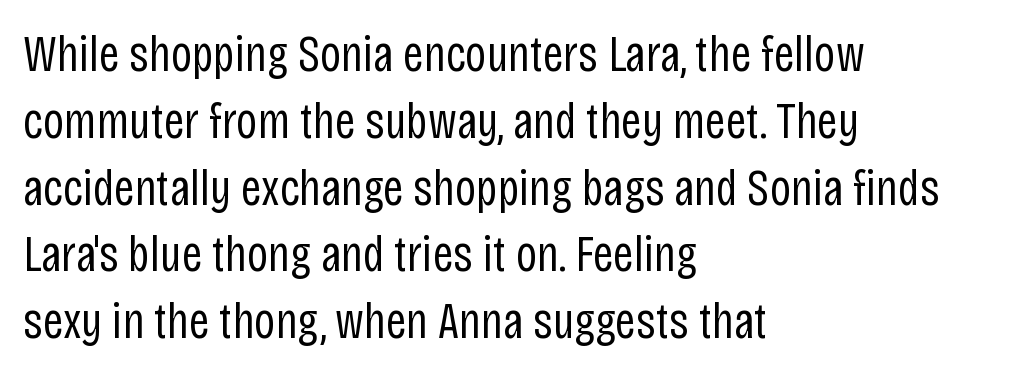
Q: Is the text bold? A: No.
Q: Is the text italic (slanted)? A: No, it is upright.
Q: Is the typeface a serif or a sans-serif typeface? A: Sans-serif.
Q: Is the text underlined? A: No.
Q: How is the paragraph aligned? A: Left-aligned.
Q: Is the spacing between letters normal or unusually wide? A: Normal.
Q: Is the spacing between lines tight, normal or loose? A: Normal.
Q: Width (condensed, normal, or wide)? A: Condensed.
Q: Stroke contrast? A: Low.
Q: x-height? A: Large.
Q: Monospaced? A: No.
